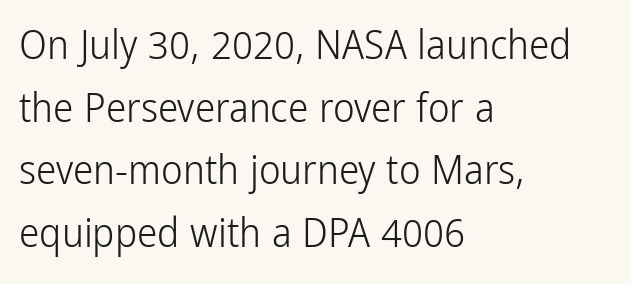
The image shows 41 px light, condensed sans-serif type, upright; set left-aligned, normal line spacing (1.53x), normal letter spacing, not underlined; low stroke contrast and a medium x-height.
